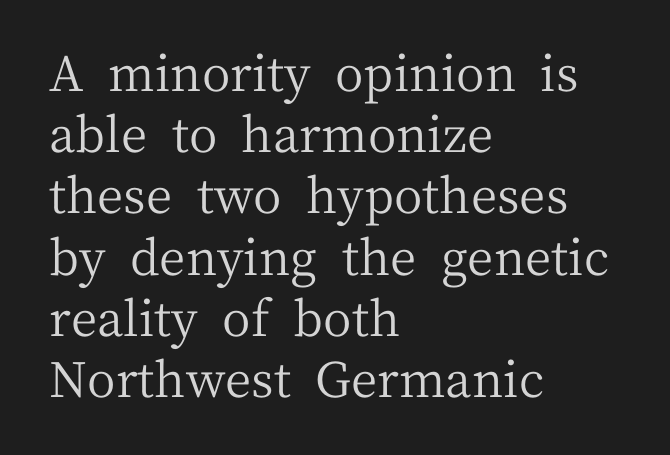
The image shows 49 px regular-weight serif type, upright; set left-aligned, normal line spacing (1.25x), normal letter spacing, not underlined; medium stroke contrast and a medium x-height.
